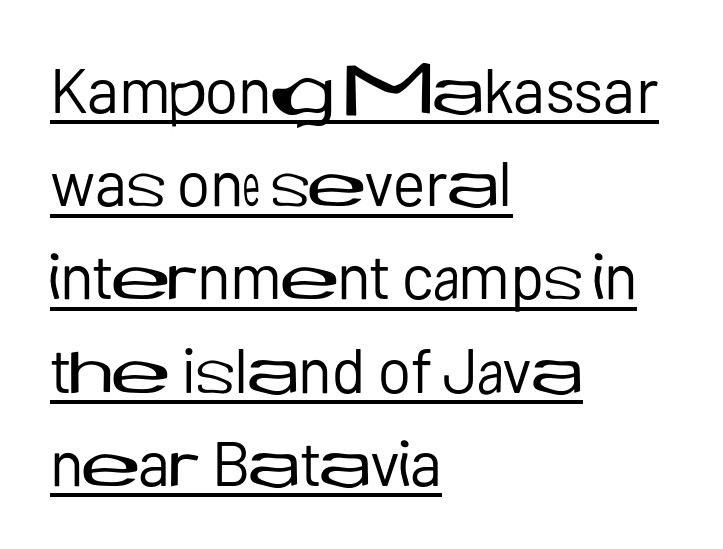
Q: Is the text bold? A: No.
Q: Is the text italic (slanted)? A: No, it is upright.
Q: Is the typeface a serif or a sans-serif typeface? A: Sans-serif.
Q: Is the text underlined? A: Yes.
Q: How is the paragraph aligned? A: Left-aligned.
Q: Is the spacing between letters normal or unusually wide? A: Normal.
Q: Is the spacing between lines tight, normal or loose? A: Normal.
Q: Width (condensed, normal, or wide)? A: Normal.
Q: Stroke contrast? A: Low.
Q: x-height? A: Medium.
Q: Monospaced? A: No.
